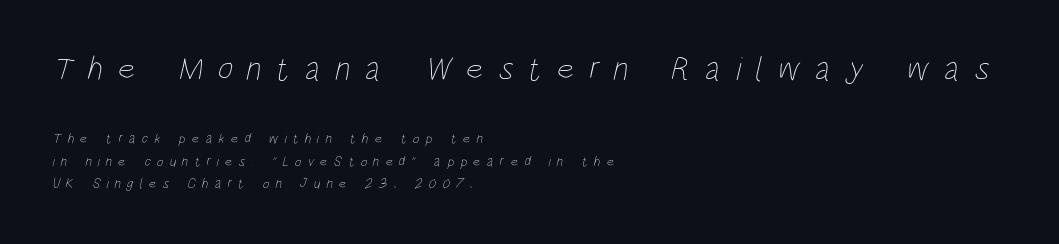
The image shows 33 px thin, condensed type; set left-aligned, normal line spacing (1.6x), unusually wide letter spacing (+0.44 em), not underlined; the first (top) block is 2.36x larger; low stroke contrast and a large x-height.
